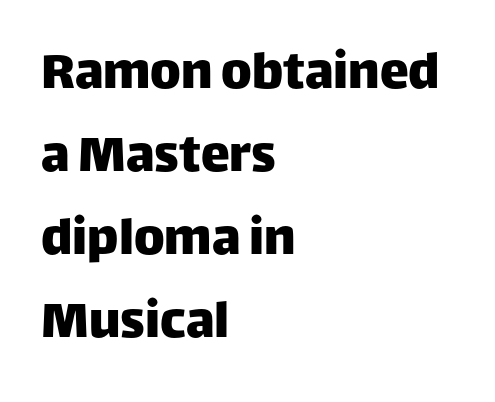
Is this a fixed-width face? No — the glyphs have proportional, varying widths. The letters stand straight up with perfectly vertical stems. Spacing between characters is what you'd get straight out of the box. The designer left line spacing at the default.
